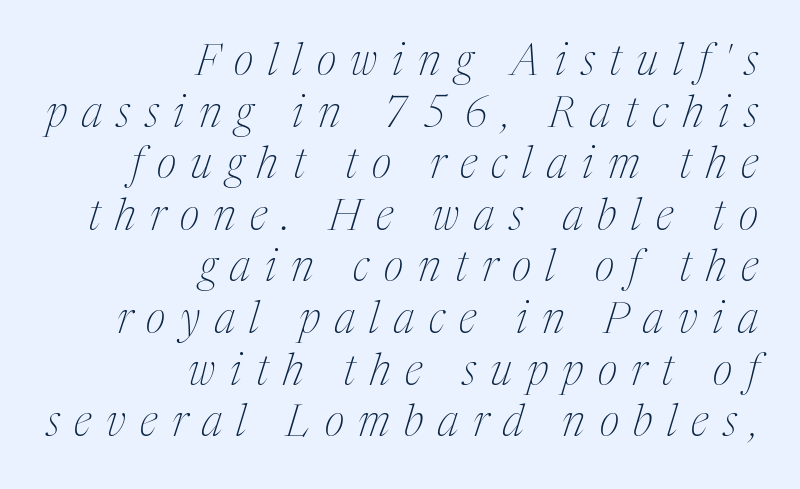
The image shows 43 px thin, condensed serif type, italic (leaning right); set right-aligned, line spacing 1.2x, unusually wide letter spacing (+0.34 em), not underlined; medium stroke contrast and a medium x-height.
